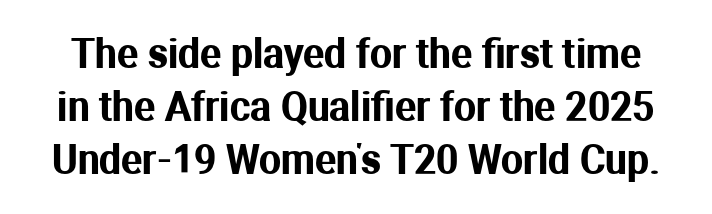
The image shows 39 px sans-serif type, upright; set normal line spacing (1.36x), normal letter spacing, not underlined; medium stroke contrast and a medium x-height.
